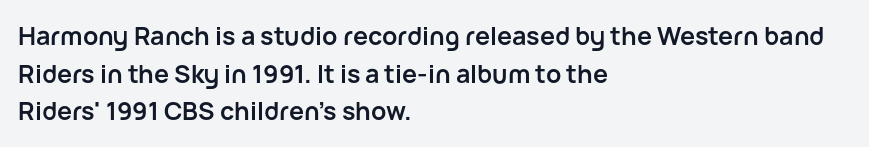
{"italic": "no", "bold": "yes", "underline": "no", "align": "left", "line_spacing": "normal", "line_spacing_ratio": 1.51, "letter_spacing": "normal", "letter_spacing_em": 0.0, "glyph_px": 25}
